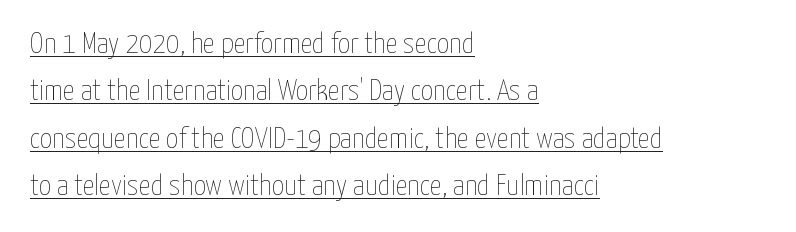
The image shows 30 px thin, condensed type, upright; set left-aligned, normal line spacing (1.58x), normal letter spacing, underlined; low stroke contrast and a medium x-height.
